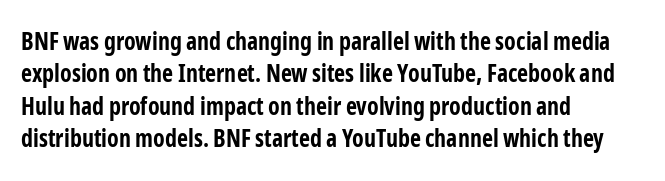
Whoever set this chose a conventional vertical rhythm. Emphasis by weight is at full strength: bold. The setting favours the left margin, as ordinary paragraphs usually do. Glance below the letters and you will spot only blank space. Rendered with straight, roman letterforms.
